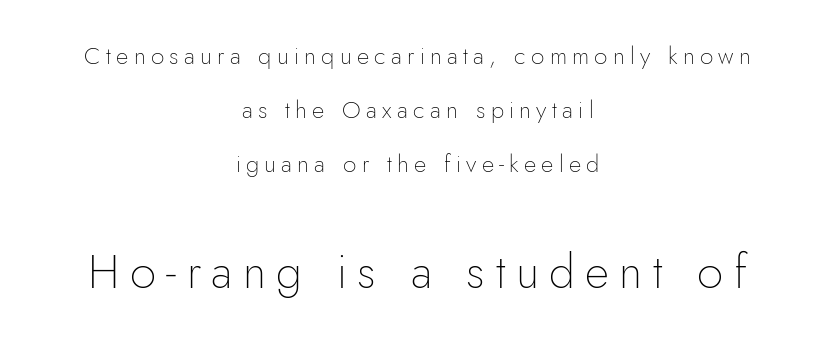
Students, observe: this is what heavily led, spacious text looks like. Clear beneath every line of the passage. The lettering holds an erect, upright posture throughout. Observe the absence of serifs on each vertical stroke in this sample. Every row of glyphs is offset so its center matches the block's center.
